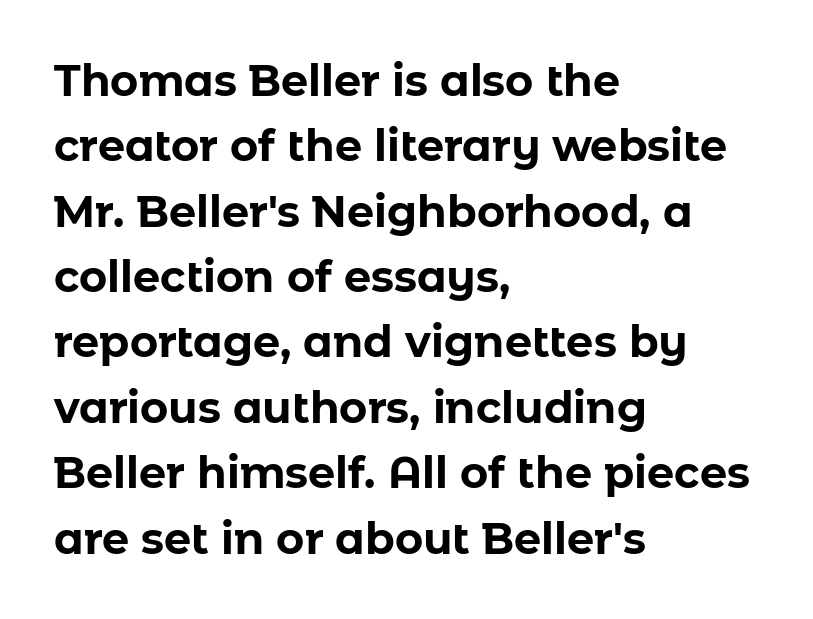
The passage shown has conventional tracking throughout. As a designer I'd log this as weight 700, bold. In terms of leading, this rendering sits right in the middle. What kind of face is this? One without serifs — a sans.
